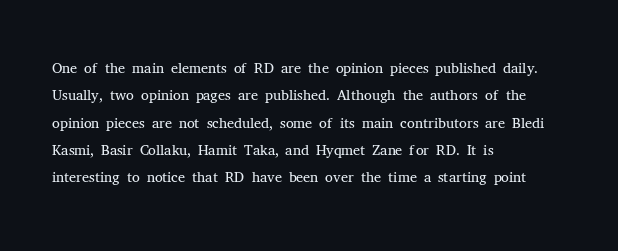
The image shows 22 px text type, upright; set left-aligned, line spacing 1.24x, normal letter spacing, not underlined.
